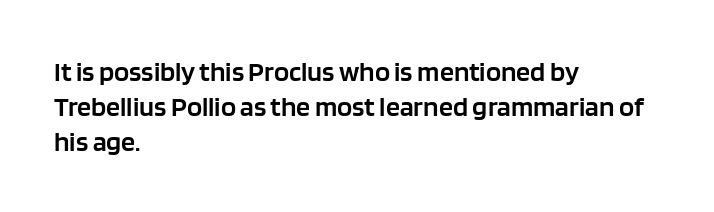
The image shows 28 px semibold sans-serif type, upright; set left-aligned, normal line spacing (1.25x), normal letter spacing, not underlined; low stroke contrast and a large x-height.
